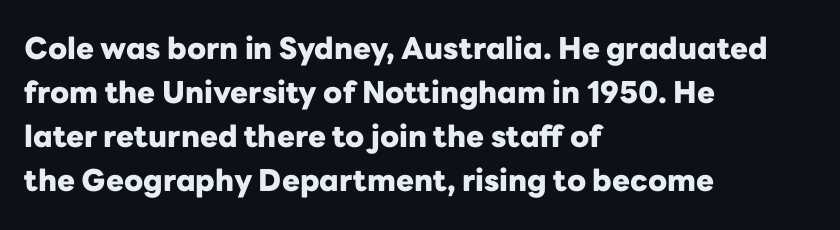
{"serif": "no", "italic": "no", "bold": "yes", "weight": "heavy", "width": "normal", "stroke_contrast": "low", "x_height": "medium", "monospaced": "no", "underline": "no", "align": "left", "line_spacing": "normal", "line_spacing_ratio": 1.47, "letter_spacing": "normal", "letter_spacing_em": 0.0, "glyph_px": 30}
